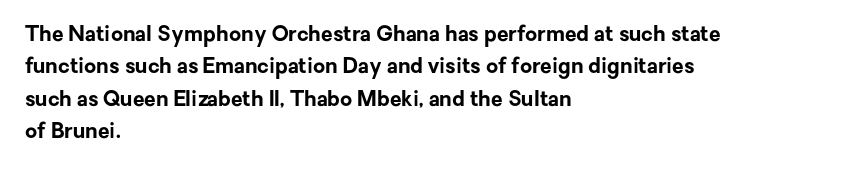
Q: Is the text bold? A: Yes.
Q: Is the text italic (slanted)? A: No, it is upright.
Q: Is the text underlined? A: No.
Q: How is the paragraph aligned? A: Left-aligned.
Q: Is the spacing between letters normal or unusually wide? A: Normal.
Q: Is the spacing between lines tight, normal or loose? A: Normal.
